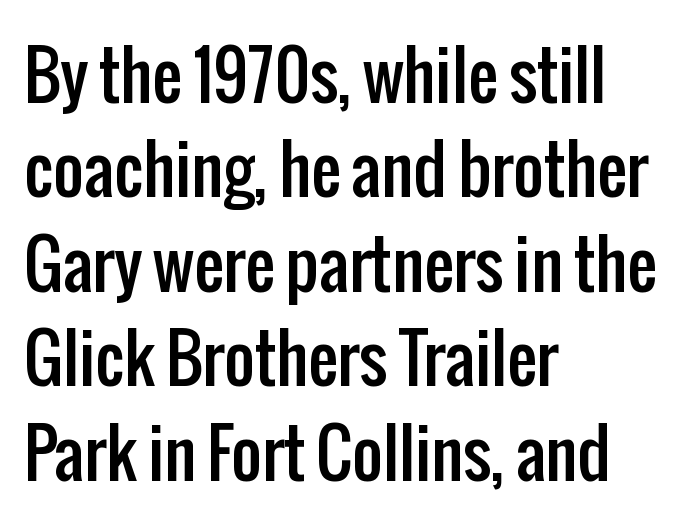
Q: Is the text italic (slanted)? A: No, it is upright.
Q: Is the typeface a serif or a sans-serif typeface? A: Sans-serif.
Q: Is the text underlined? A: No.
Q: How is the paragraph aligned? A: Left-aligned.
Q: Is the spacing between letters normal or unusually wide? A: Normal.
Q: Is the spacing between lines tight, normal or loose? A: Normal.
Q: Width (condensed, normal, or wide)? A: Condensed.
Q: Stroke contrast? A: Low.
Q: x-height? A: Medium.
Q: Monospaced? A: No.
